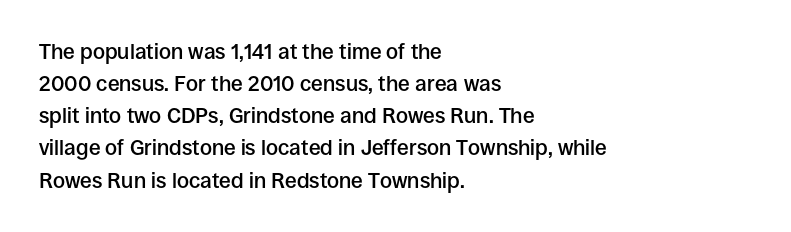
Q: Is the text bold? A: Semi-bold.
Q: Is the text italic (slanted)? A: No, it is upright.
Q: Is the text underlined? A: No.
Q: How is the paragraph aligned? A: Left-aligned.
Q: Is the spacing between letters normal or unusually wide? A: Normal.
Q: Is the spacing between lines tight, normal or loose? A: Normal.
